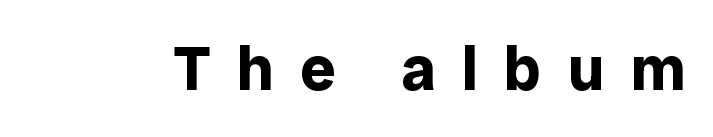
The image shows 63 px bold sans-serif type, upright; set unusually wide letter spacing (+0.42 em), not underlined; low stroke contrast and a medium x-height.
